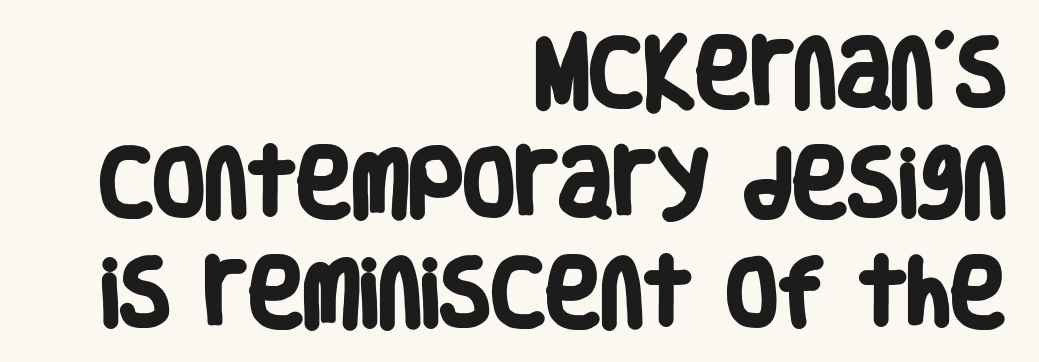
Characters follow at the spacing the type designer built in. Here the designer chose a conventional face with non-uniform glyph widths. These lines stack with their right ends in a neat column. Emphasis by weight is at full strength: bold. The rows are spaced the way most documents space them.
